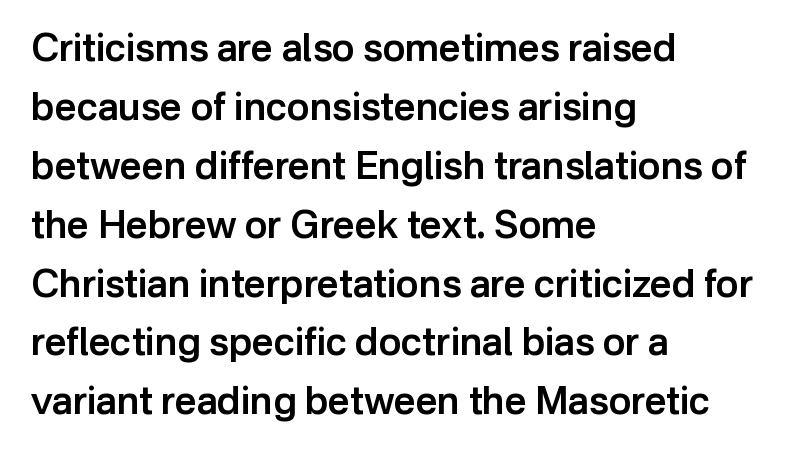
{"serif": "no", "italic": "no", "bold": "semi", "weight": "semibold", "width": "normal", "stroke_contrast": "low", "x_height": "medium", "monospaced": "no", "underline": "no", "align": "left", "line_spacing": "normal", "line_spacing_ratio": 1.55, "letter_spacing": "normal", "letter_spacing_em": 0.0, "glyph_px": 38}
